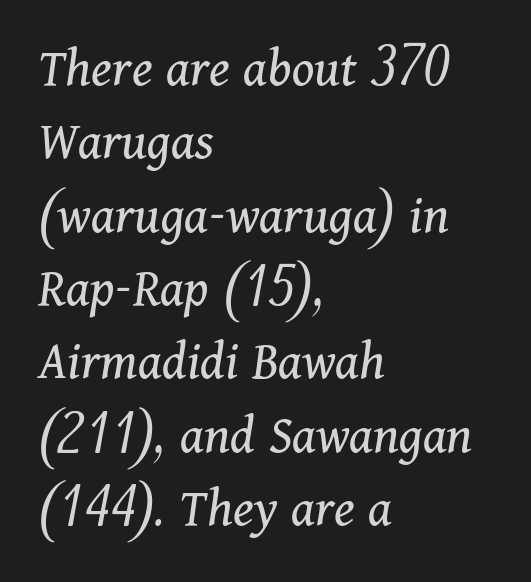
{"serif": "yes", "italic": "yes", "lean": "right", "slant_degrees": 11, "bold": "no", "weight": "regular", "width": "normal", "stroke_contrast": "medium", "x_height": "medium", "monospaced": "no", "underline": "no", "align": "left", "line_spacing": "normal", "line_spacing_ratio": 1.31, "letter_spacing": "normal", "letter_spacing_em": 0.0, "glyph_px": 56}
